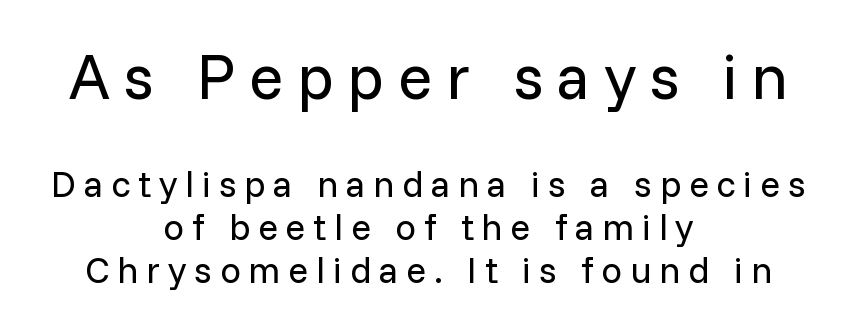
The image shows 64 px regular-weight sans-serif type, upright; set centered, line spacing 1.16x, unusually wide letter spacing (+0.21 em), not underlined; the first (top) block is 1.73x larger; low stroke contrast and a medium x-height.
